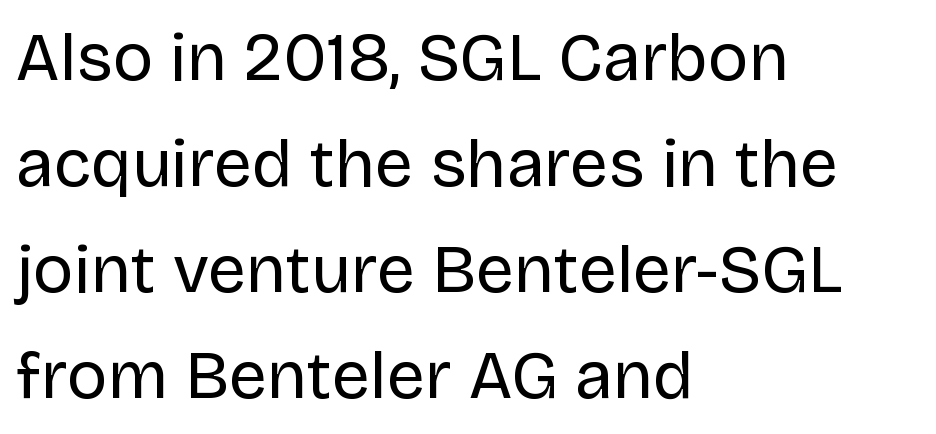
The image shows 68 px regular-weight sans-serif type, upright; set left-aligned, normal line spacing (1.56x), normal letter spacing, not underlined; low stroke contrast and a large x-height.
